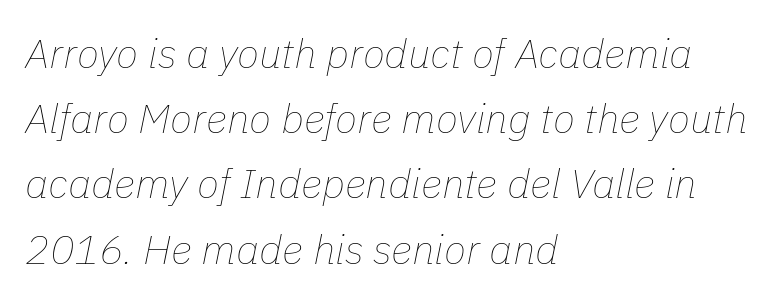
The setting favours the left margin, as ordinary paragraphs usually do. The weight tops out at a normal text grade. The rendering applies a slant to the glyphs. Students, observe: this is what conventionally led text looks like. Short note: letters normally spaced. This rendering features lettering with no underline.
